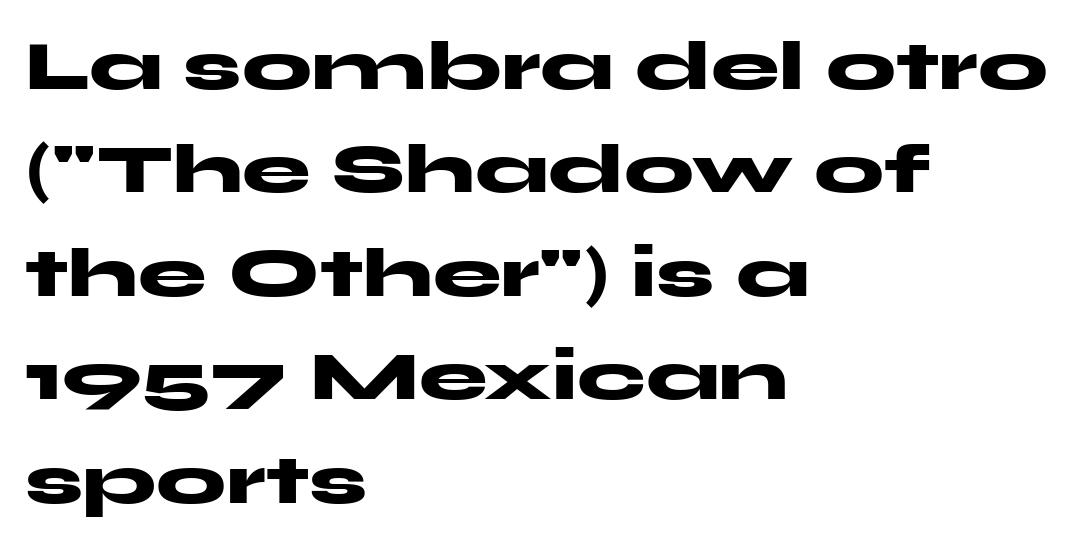
The image shows 69 px heavy, wide sans-serif type, upright; set left-aligned, normal line spacing (1.5x), normal letter spacing, not underlined; medium stroke contrast and a medium x-height.
